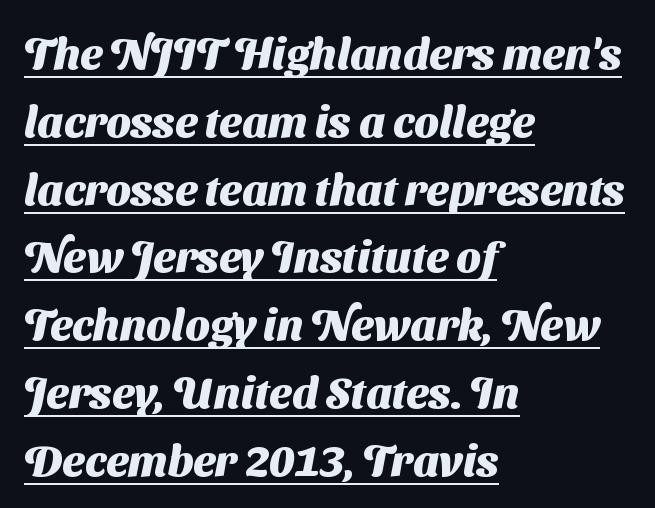
The image shows 44 px heavy sans-serif type; set left-aligned, normal line spacing (1.54x), normal letter spacing, underlined; medium stroke contrast and a medium x-height.
